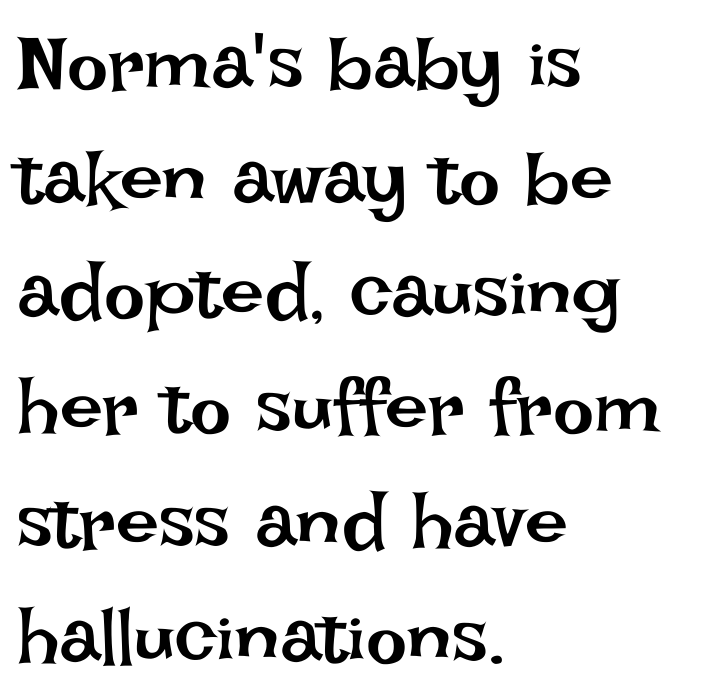
Q: Is the text bold? A: No.
Q: Is the text italic (slanted)? A: No, it is upright.
Q: Is the text underlined? A: No.
Q: How is the paragraph aligned? A: Left-aligned.
Q: Is the spacing between letters normal or unusually wide? A: Normal.
Q: Is the spacing between lines tight, normal or loose? A: Normal.
Q: Width (condensed, normal, or wide)? A: Normal.
Q: Stroke contrast? A: Low.
Q: x-height? A: Large.
Q: Monospaced? A: No.
